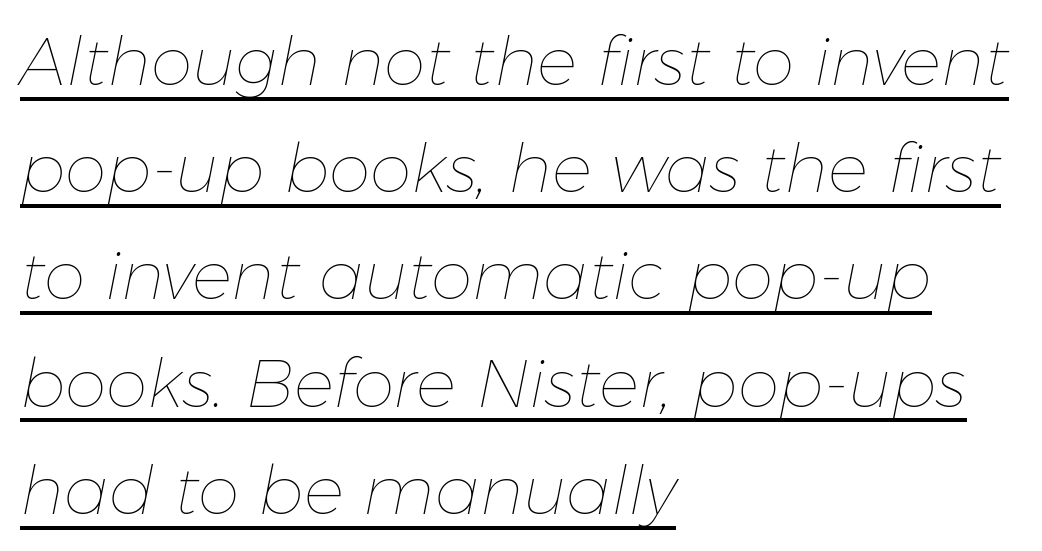
Honestly, the underline is the first thing you notice here. Compared with a typical body face, this is equally light or lighter still. These lines sit exactly where default settings would place them. Note the varied advance widths — an 'i' is clearly narrower than an 'm'. Italic: yes, the glyphs are oblique.
